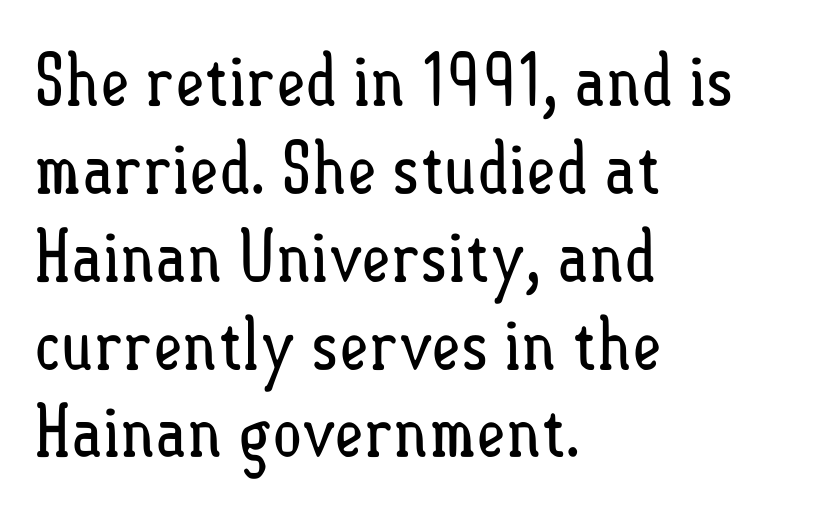
The image shows 72 px regular-weight, condensed type, upright; set left-aligned, line spacing 1.22x, normal letter spacing, not underlined; low stroke contrast and a small x-height.
